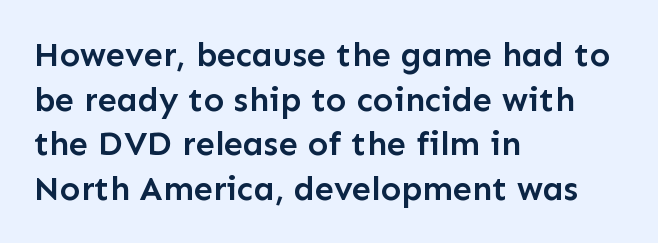
Q: Is the text bold? A: Semi-bold.
Q: Is the text italic (slanted)? A: No, it is upright.
Q: Is the typeface a serif or a sans-serif typeface? A: Sans-serif.
Q: Is the text underlined? A: No.
Q: How is the paragraph aligned? A: Left-aligned.
Q: Is the spacing between letters normal or unusually wide? A: Normal.
Q: Is the spacing between lines tight, normal or loose? A: Normal.
Q: Width (condensed, normal, or wide)? A: Normal.
Q: Stroke contrast? A: Low.
Q: x-height? A: Medium.
Q: Monospaced? A: No.
